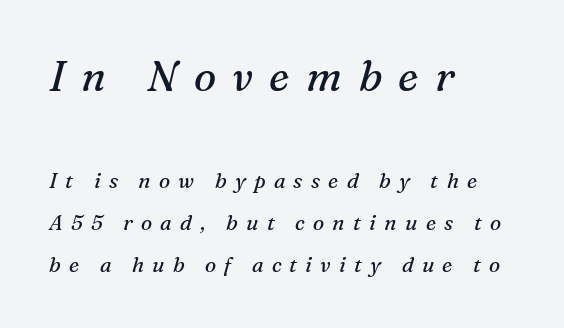
The image shows 42 px regular-weight serif type, italic (leaning right); set left-aligned, loose line spacing (2.01x), unusually wide letter spacing (+0.39 em), not underlined; the first (top) block is 2.0x larger; medium stroke contrast and a medium x-height.
